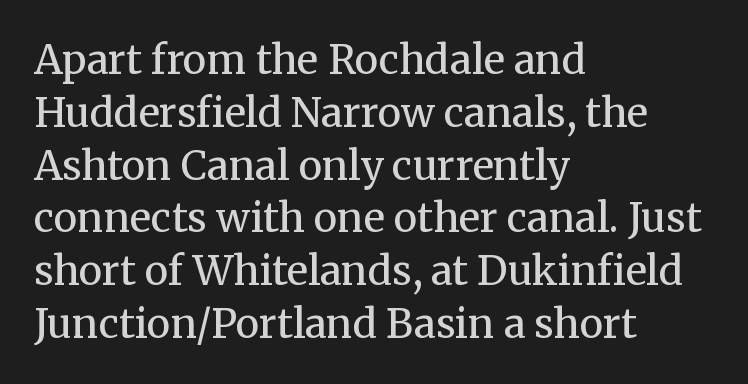
Is the letter spacing exaggerated? No — it looks like the ordinary default. The letters stand straight up with perfectly vertical stems. The foot of each line stays bare and open. Regarding serifs, this sample has them. Spacing verdict: proportional, widths tailored to each character. Bold? No — there's no thickening of the strokes.
